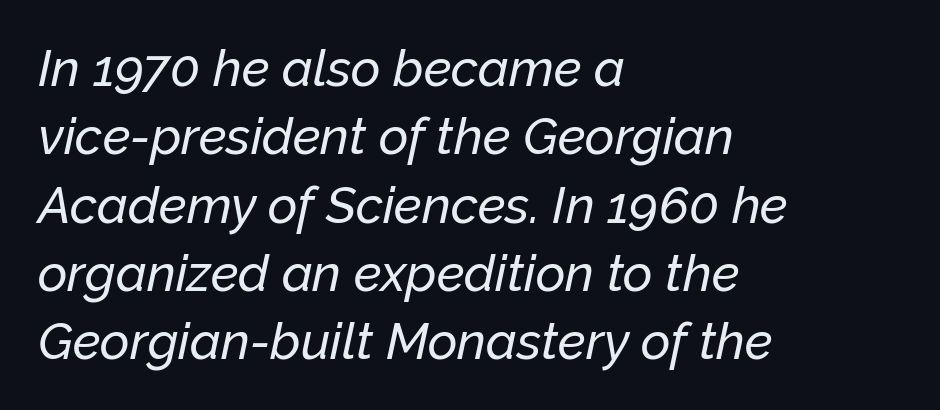
The glyphs are unaccompanied by any horizontal stroke below them. Regular leading. Looks like regular typesetting: each glyph gets only the width it needs. Notice how the stems are inclined rather than vertical — that's the hallmark of italics.
